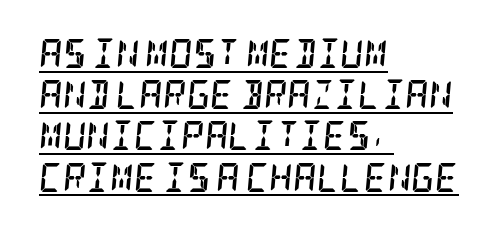
Does extra space separate the letters? No, they use regular spacing. The designer went with a serif here, giving each stem small feet. Caption: bold face, heavy strokes. Vertical spacing — default.
